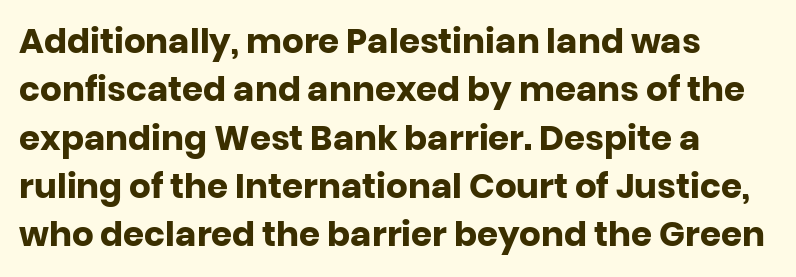
Q: Is the text bold? A: Yes.
Q: Is the text italic (slanted)? A: No, it is upright.
Q: Is the typeface a serif or a sans-serif typeface? A: Sans-serif.
Q: Is the text underlined? A: No.
Q: How is the paragraph aligned? A: Left-aligned.
Q: Is the spacing between letters normal or unusually wide? A: Normal.
Q: Is the spacing between lines tight, normal or loose? A: Normal.
Q: Width (condensed, normal, or wide)? A: Normal.
Q: Stroke contrast? A: Low.
Q: x-height? A: Large.
Q: Monospaced? A: No.
